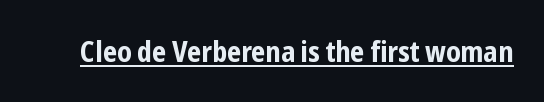
The image shows 29 px bold, condensed sans-serif type, upright; set normal letter spacing, underlined; low stroke contrast and a medium x-height.
